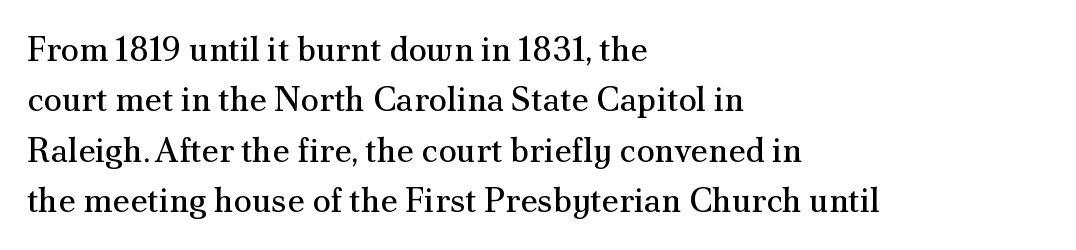
Regarding serifs, this sample has them. A light-to-regular cut is what we see here. A student would call this left alignment; a typographer would say flush left, rag right. This is roman type, the default non-slanted kind. Nothing unusual about the tracking: characters are spaced as the font intends. Does the leading feel generous? No, just average.
